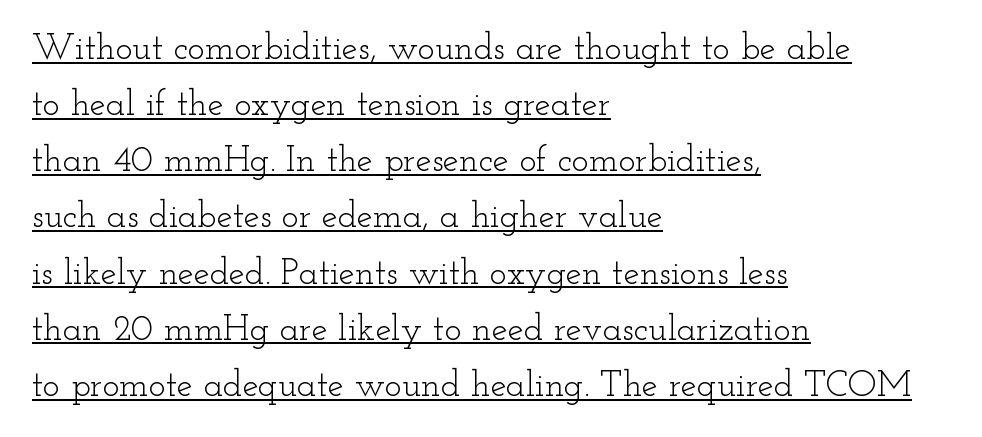
Does the copy run flush right? No — it runs flush left. When letters stand straight like this, we call the style roman or upright. Underline: present. Baseline-to-baseline distance is the conventional proportion of letter height. Each letter keeps its own natural width here, so spacing adapts to shape. Summary of weight: not heavy and not bold.
